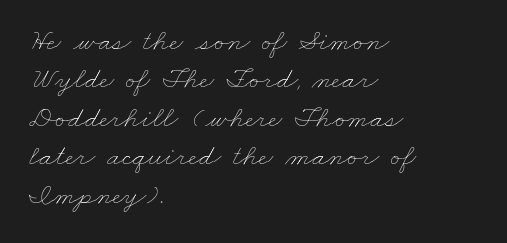
The passage shown is not underscored anywhere. Nothing heavy about these letters — not bold at all. Think of a printed novel: that variable character pitch is what you see here. Notice how descenders clear the ascenders below comfortably — that's standard leading.
